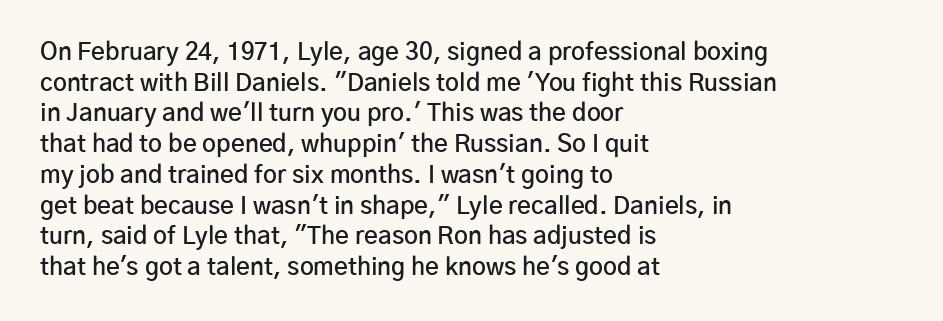
Each word holds together tightly as a unit, with standard inter-letter gaps. Check the space under the baseline: it is left empty. The paragraph has a hard left edge and a soft right edge. Posture: straight, roman, zero tilt. The vertical gap from one line to the next is medium. Notice the strokes are somewhat thickened but not fully heavy: this is a semibold.
